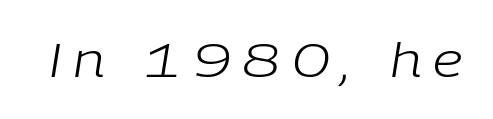
The image shows 47 px light type, italic (leaning right); set unusually wide letter spacing (+0.24 em), not underlined; low stroke contrast and a medium x-height.
